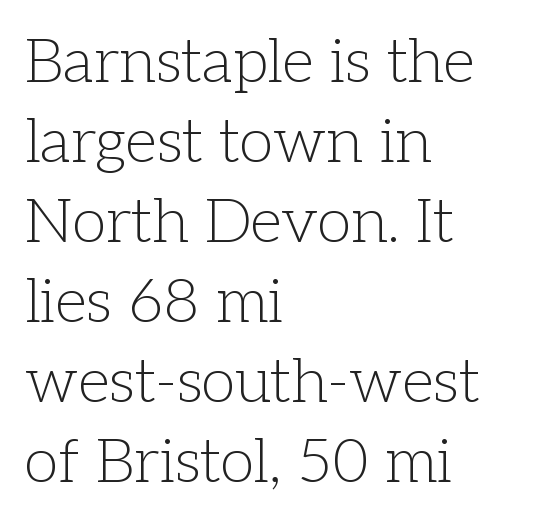
Every character sits straight up, as roman type does. Character widths vary here, with narrow letters taking less room than wide ones. Evenly set lines give the paragraph a standard silhouette. Letters rest on an invisible, unmarked baseline. The strokes carry an ordinary text weight at most. If you drew a ruler down the left edge, every line would touch it.
